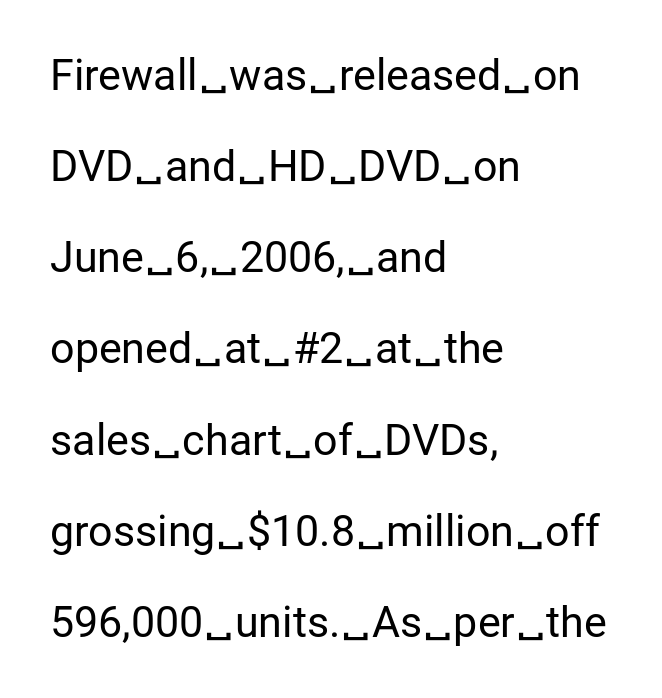
The image shows 43 px regular-weight sans-serif type, upright; set left-aligned, loose line spacing (2.12x), normal letter spacing, not underlined; low stroke contrast and a medium x-height.
